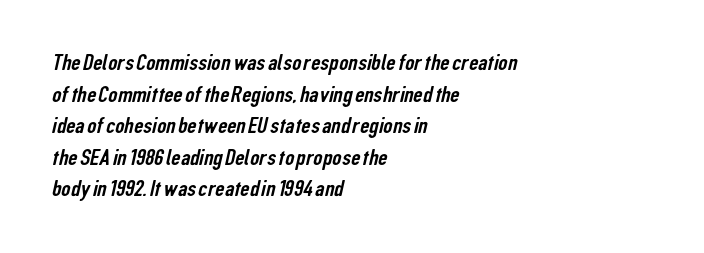
{"underline": "no", "align": "left", "line_spacing": "normal", "line_spacing_ratio": 1.37, "letter_spacing": "normal", "letter_spacing_em": 0.0, "glyph_px": 23}
